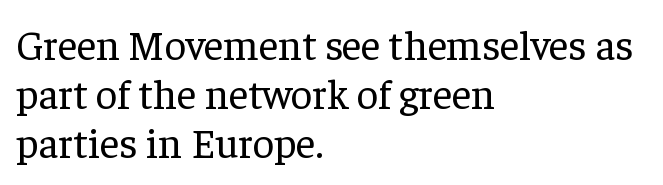
Q: Is the text bold? A: No.
Q: Is the text italic (slanted)? A: No, it is upright.
Q: Is the typeface a serif or a sans-serif typeface? A: Serif.
Q: Is the text underlined? A: No.
Q: How is the paragraph aligned? A: Left-aligned.
Q: Is the spacing between letters normal or unusually wide? A: Normal.
Q: Width (condensed, normal, or wide)? A: Normal.
Q: Stroke contrast? A: Low.
Q: x-height? A: Medium.
Q: Monospaced? A: No.
